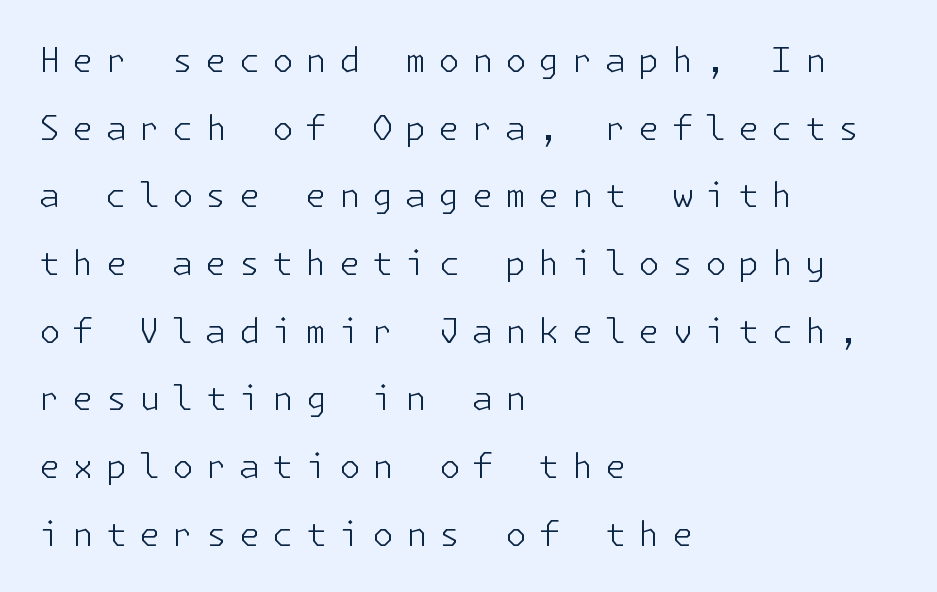
Is this a heavy cut? Hardly; it is regular or lighter. Do the letters lean? They stand straight. Teacher's note: observe the even left margin — that is flush-left alignment. The horizontal fit of the characters is loose and conspicuously gappy. A sans-serif font was chosen for this passage. The baseline area is clear.
